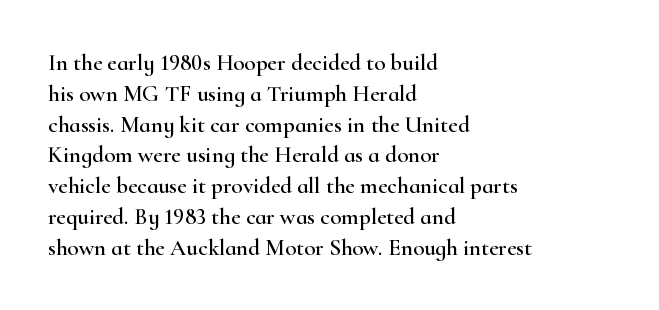
The glyphs are unaccompanied by any horizontal stroke below them. Quick note: not italic, upright. Each word holds together tightly as a unit, with standard inter-letter gaps. The paragraph shown leans on its left margin. Does the leading feel generous? No, just average.
